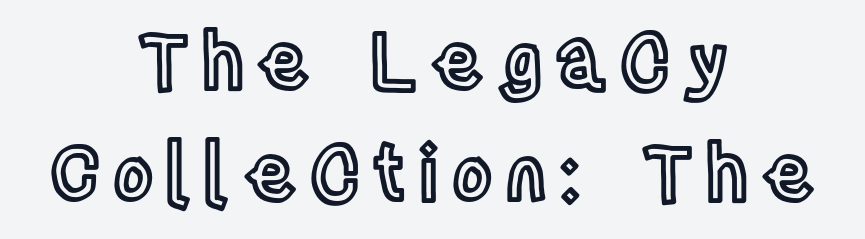
This rendering uses center alignment, leaving both contours irregular but symmetric. Regarding leading, the lines here are spaced in the standard way. Think of a printed novel: that variable character pitch is what you see here. The glyphs are unaccompanied by any horizontal stroke below them. In terms of posture, this sample is upright.
